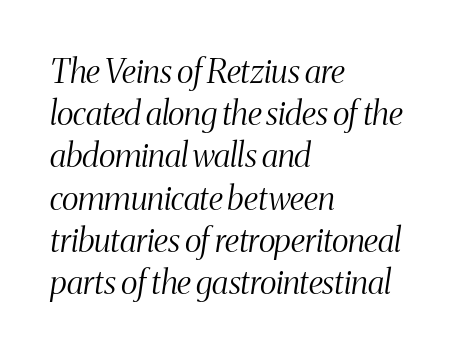
{"serif": "yes", "italic": "yes", "lean": "right", "slant_degrees": 8, "bold": "no", "weight": "light", "width": "condensed", "stroke_contrast": "medium", "x_height": "medium", "monospaced": "no", "underline": "no", "align": "left", "line_spacing": "normal", "line_spacing_ratio": 1.28, "letter_spacing": "normal", "letter_spacing_em": 0.0, "glyph_px": 33}
